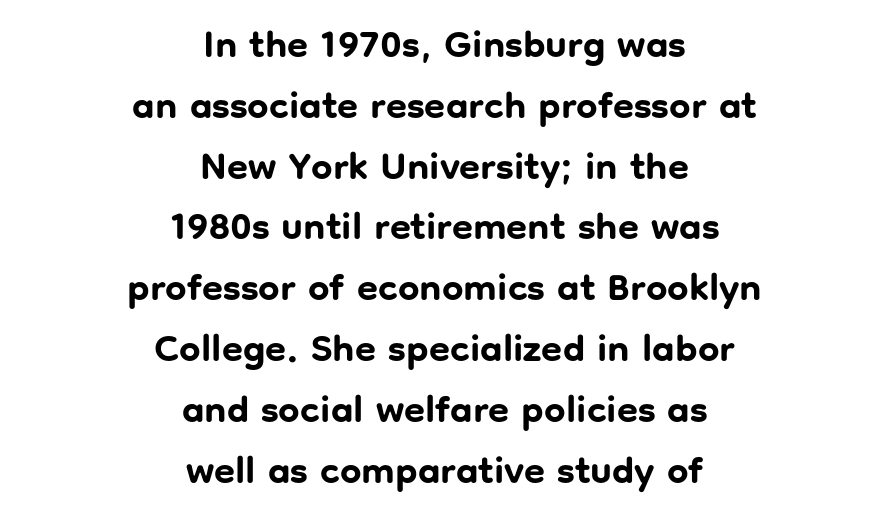
The image shows 38 px bold sans-serif type, upright; set centered, normal line spacing (1.6x), normal letter spacing, not underlined; low stroke contrast and a medium x-height.
